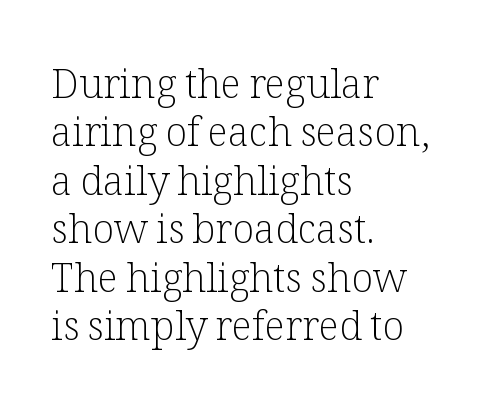
The image shows 40 px light serif type, upright; set left-aligned, line spacing 1.21x, normal letter spacing, not underlined; low stroke contrast and a medium x-height.
